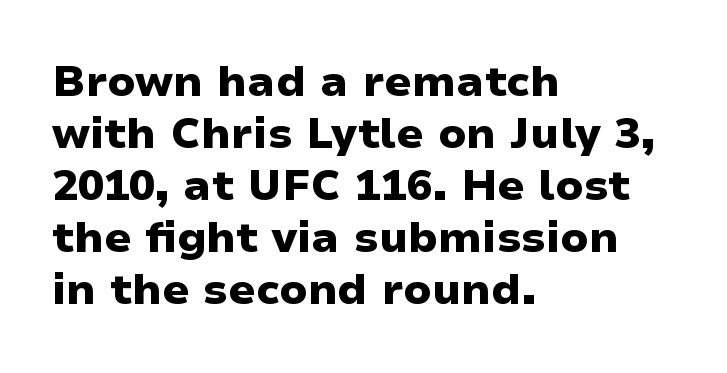
Is this a fixed-width face? No — the glyphs have proportional, varying widths. Spacing between characters is what you'd get straight out of the box. The rag falls on the right side of this text block. The baseline area is clear.
